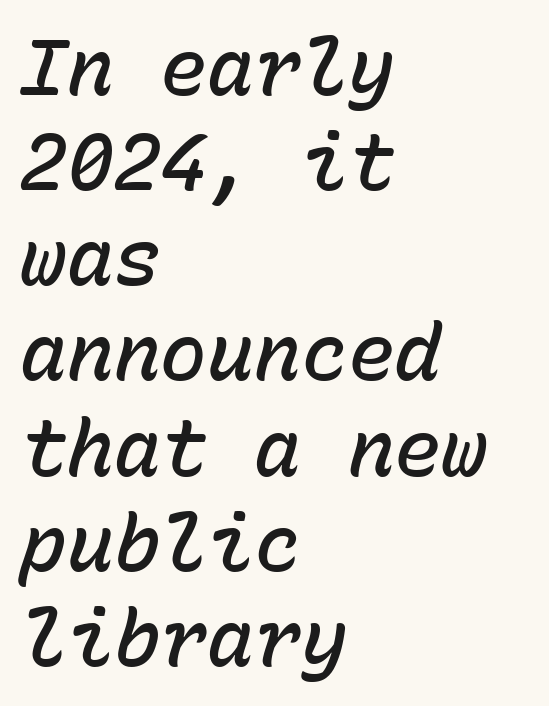
Semibold letterforms, between regular and bold. Spacing verdict: monospaced, one width for all characters. Clear beneath every line of the passage. A classic flush-left, rag-right setting is used for this passage. Italic? Definitely — the glyphs are oblique.
